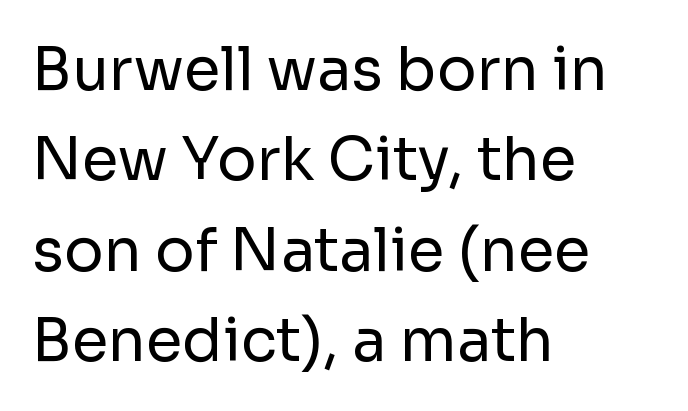
The image shows 59 px regular-weight sans-serif type, upright; set left-aligned, normal line spacing (1.53x), normal letter spacing, not underlined; low stroke contrast and a medium x-height.
